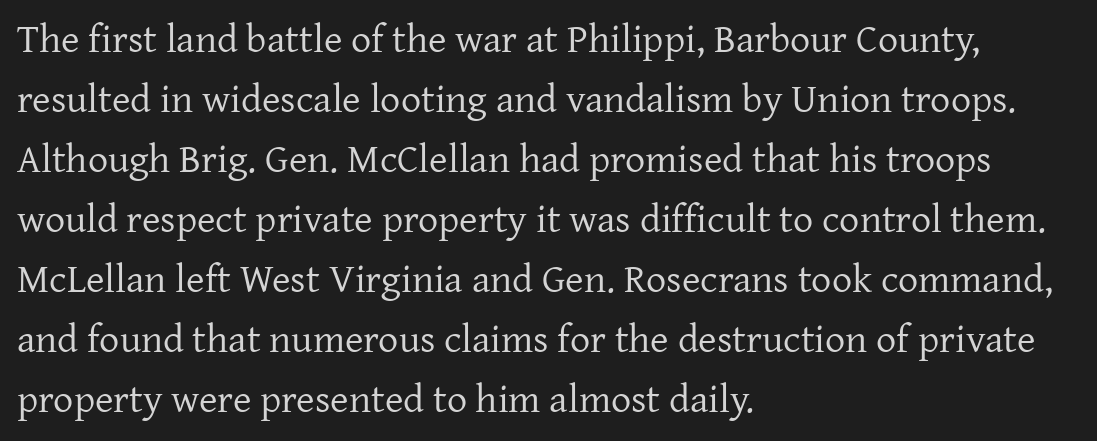
Compared with typical body copy, the letter spacing here is the same. Looks like regular typesetting: each glyph gets only the width it needs. Does the leading feel generous? No, just average. On a weight scale, this lands at 450 or below. Look at the bottom of the vertical strokes: they flare into serifs here.
